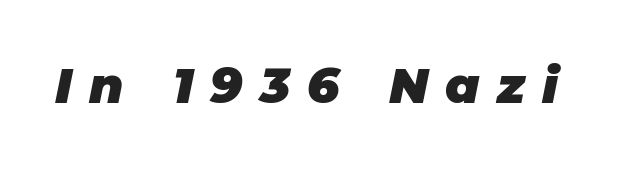
The image shows 49 px heavy type, italic (leaning right); set unusually wide letter spacing (+0.35 em), not underlined; low stroke contrast and a large x-height.
